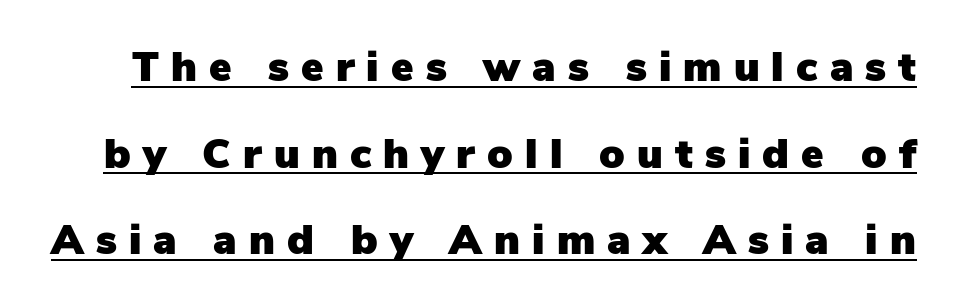
Q: Is the text italic (slanted)? A: No, it is upright.
Q: Is the typeface a serif or a sans-serif typeface? A: Sans-serif.
Q: Is the text underlined? A: Yes.
Q: Is the spacing between letters normal or unusually wide? A: Unusually wide.
Q: Is the spacing between lines tight, normal or loose? A: Loose.
Q: Width (condensed, normal, or wide)? A: Normal.
Q: Stroke contrast? A: Low.
Q: x-height? A: Medium.
Q: Monospaced? A: No.
